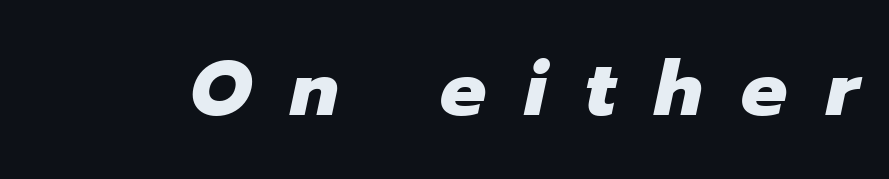
{"italic": "yes", "lean": "right", "slant_degrees": 12, "bold": "yes", "weight": "heavy", "width": "normal", "stroke_contrast": "low", "x_height": "medium", "monospaced": "no", "underline": "no", "letter_spacing": "wide", "letter_spacing_em": 0.5, "glyph_px": 77}
